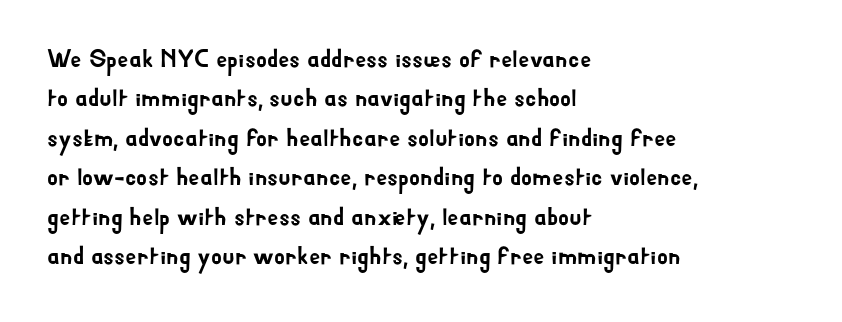
Q: Is the text italic (slanted)? A: No, it is upright.
Q: Is the text underlined? A: No.
Q: How is the paragraph aligned? A: Left-aligned.
Q: Is the spacing between letters normal or unusually wide? A: Normal.
Q: Is the spacing between lines tight, normal or loose? A: Normal.
